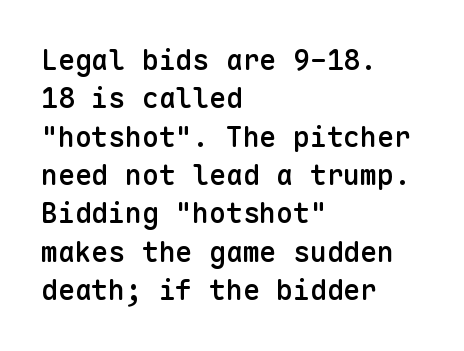
The image shows 28 px semibold sans-serif type, upright, monospaced; set left-aligned, normal line spacing (1.37x), normal letter spacing, not underlined; low stroke contrast and a medium x-height.
